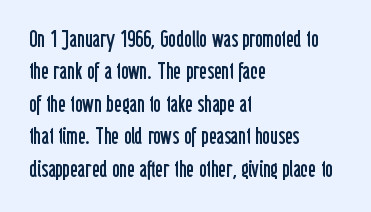
The tracking reads as untouched default to a designer's eye. Layout note: lines flush left. Students, observe: this is what conventionally led text looks like. Underline: absent.
